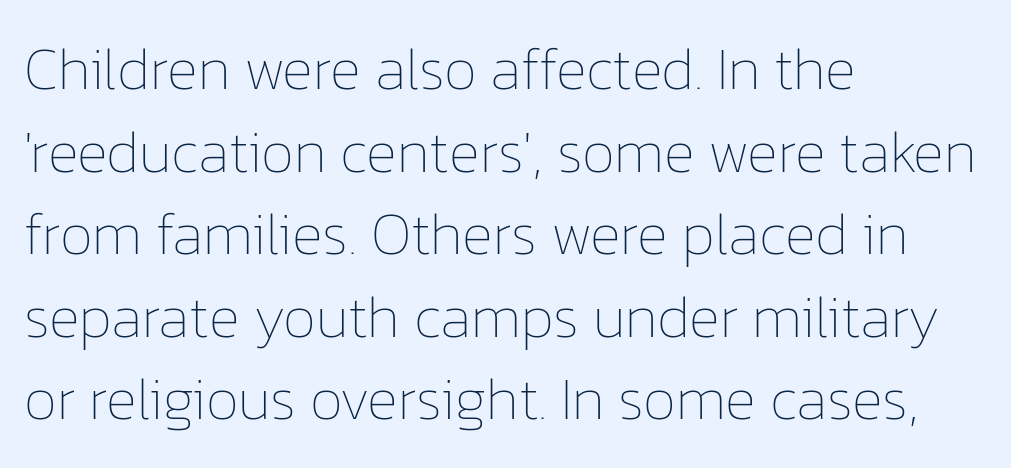
{"italic": "no", "bold": "no", "weight": "thin", "width": "normal", "stroke_contrast": "low", "x_height": "medium", "monospaced": "no", "underline": "no", "align": "left", "line_spacing": "normal", "line_spacing_ratio": 1.4, "letter_spacing": "normal", "letter_spacing_em": 0.0, "glyph_px": 59}
